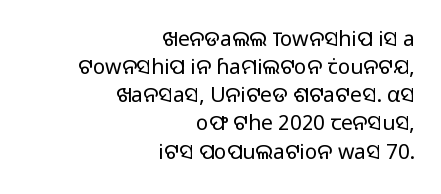
The letters stand straight up with perfectly vertical stems. Honestly, the row spacing looks completely unremarkable. Notice how the passage keeps a crisp vertical edge on the right only. How are the letters spaced? Ordinarily, with no added tracking.
